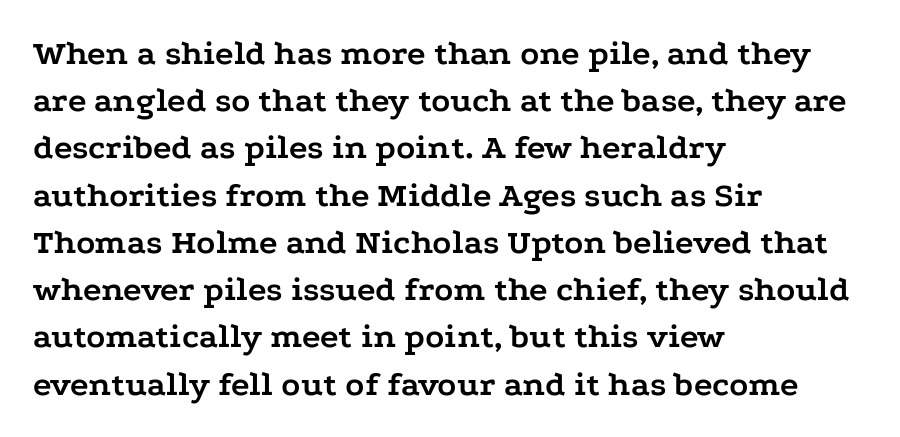
{"serif": "yes", "italic": "no", "bold": "yes", "weight": "semibold", "width": "wide", "stroke_contrast": "low", "x_height": "medium", "monospaced": "no", "underline": "no", "align": "left", "line_spacing": "normal", "line_spacing_ratio": 1.35, "letter_spacing": "normal", "letter_spacing_em": 0.0, "glyph_px": 35}
